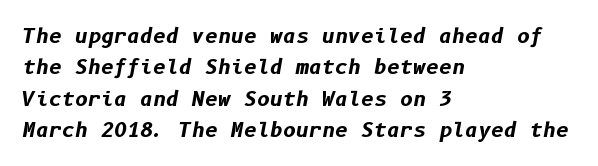
Q: Is the text bold? A: Yes.
Q: Is the text italic (slanted)? A: Yes, it leans right by about 10 degrees.
Q: Is the text underlined? A: No.
Q: How is the paragraph aligned? A: Left-aligned.
Q: Is the spacing between letters normal or unusually wide? A: Normal.
Q: Is the spacing between lines tight, normal or loose? A: Normal.
